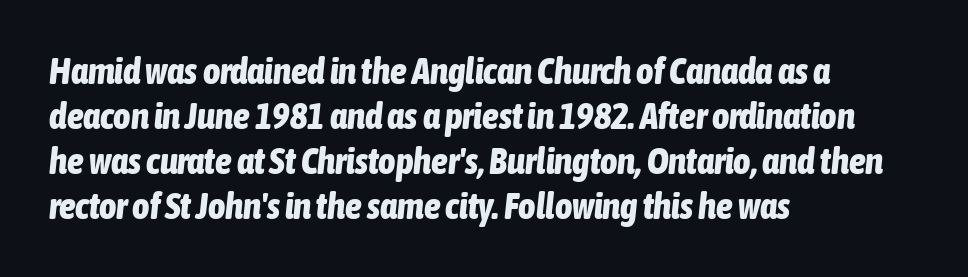
Q: Is the text bold? A: Yes.
Q: Is the text italic (slanted)? A: Yes, it leans right by about 6 degrees.
Q: Is the text underlined? A: No.
Q: How is the paragraph aligned? A: Left-aligned.
Q: Is the spacing between letters normal or unusually wide? A: Normal.
Q: Width (condensed, normal, or wide)? A: Condensed.
Q: Stroke contrast? A: Low.
Q: x-height? A: Medium.
Q: Monospaced? A: No.
